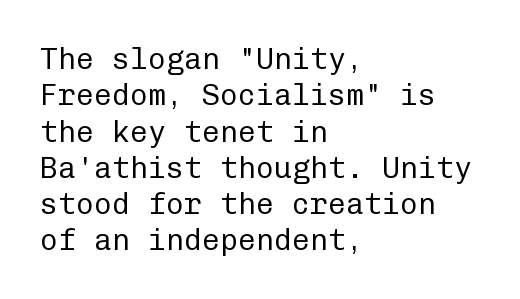
The typeface chosen for these lines omits serifs. The specimen omits any rule beneath the text block's lines. Compared with typical body copy, the letter spacing here is the same. Weight: regular or lighter.
